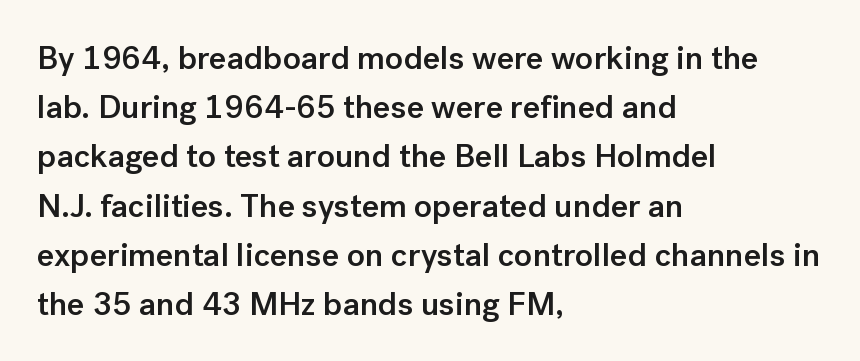
{"serif": "no", "italic": "no", "bold": "semi", "weight": "semibold", "width": "normal", "stroke_contrast": "low", "x_height": "medium", "monospaced": "no", "underline": "no", "align": "left", "line_spacing": "normal", "line_spacing_ratio": 1.49, "letter_spacing": "normal", "letter_spacing_em": 0.0, "glyph_px": 33}
